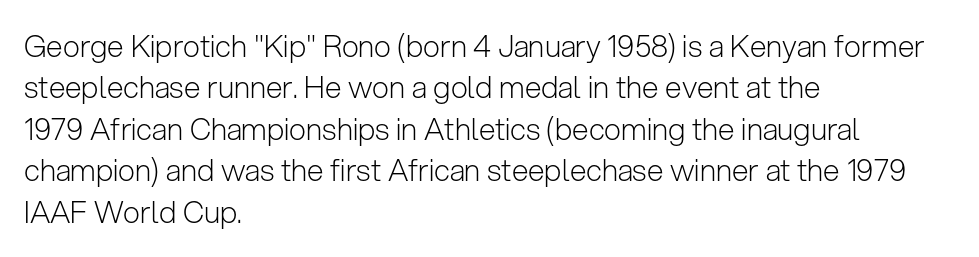
{"serif": "no", "italic": "no", "bold": "no", "weight": "light", "width": "normal", "stroke_contrast": "low", "x_height": "medium", "monospaced": "no", "underline": "no", "align": "left", "line_spacing": "normal", "line_spacing_ratio": 1.38, "letter_spacing": "normal", "letter_spacing_em": 0.0, "glyph_px": 30}
